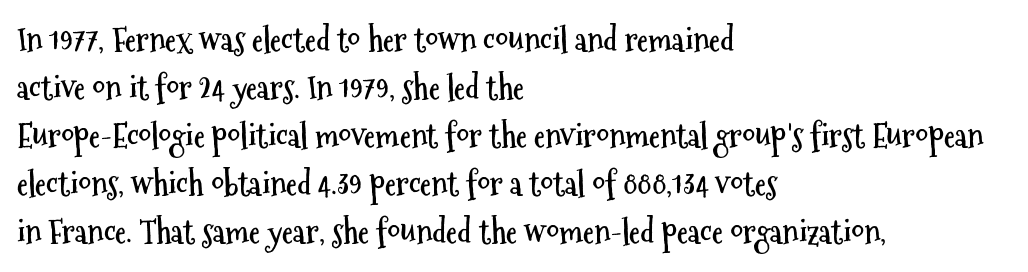
The image shows 32 px semibold, condensed sans-serif type, upright; set left-aligned, normal line spacing (1.5x), normal letter spacing, not underlined; medium stroke contrast and a medium x-height.
